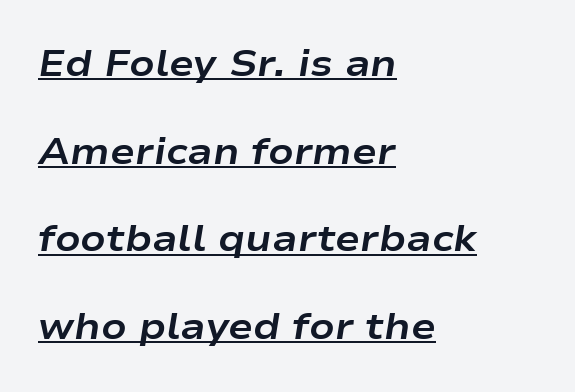
{"italic": "yes", "lean": "right", "slant_degrees": 9, "bold": "yes", "weight": "bold", "width": "wide", "stroke_contrast": "low", "x_height": "medium", "monospaced": "no", "underline": "yes", "align": "left", "line_spacing": "loose", "line_spacing_ratio": 2.37, "letter_spacing": "normal", "letter_spacing_em": 0.0, "glyph_px": 37}
